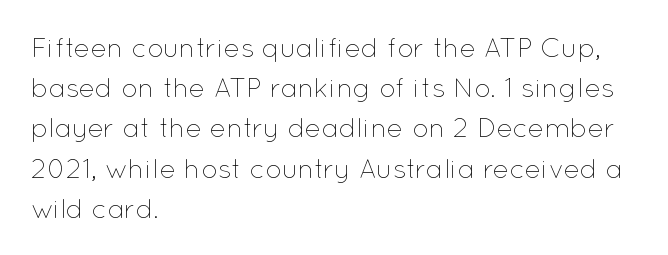
Q: Is the text bold? A: No.
Q: Is the text italic (slanted)? A: No, it is upright.
Q: Is the text underlined? A: No.
Q: How is the paragraph aligned? A: Left-aligned.
Q: Is the spacing between letters normal or unusually wide? A: Normal.
Q: Is the spacing between lines tight, normal or loose? A: Normal.
